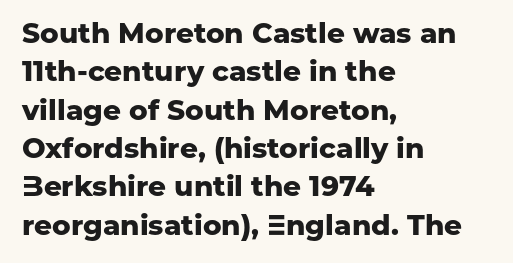
The image shows 28 px heavy sans-serif type, upright; set left-aligned, normal line spacing (1.37x), normal letter spacing, not underlined; low stroke contrast and a medium x-height.
